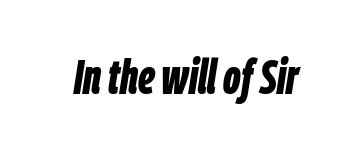
The image shows 48 px bold, condensed type, italic (leaning right); set normal letter spacing, not underlined; low stroke contrast and a large x-height.
